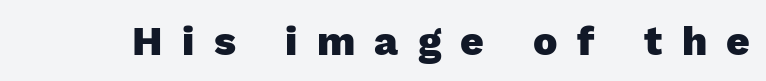
The image shows 41 px heavy sans-serif type, upright; set unusually wide letter spacing (+0.47 em), not underlined; low stroke contrast and a medium x-height.
